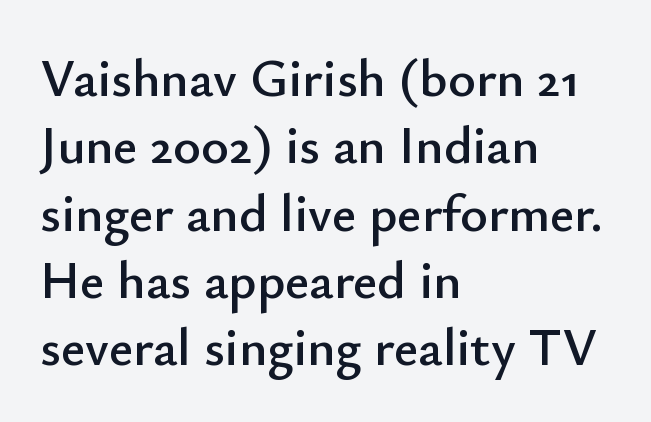
The image shows 53 px sans-serif type, upright; set left-aligned, normal line spacing (1.27x), normal letter spacing, not underlined; low stroke contrast and a small x-height.
